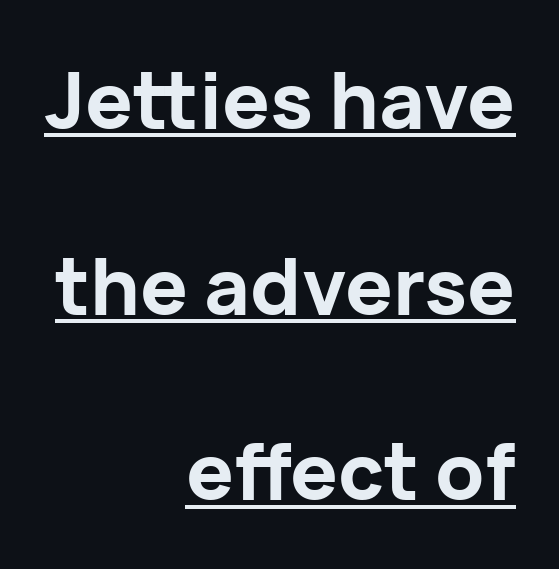
The image shows 79 px bold sans-serif type, upright; set right-aligned, loose line spacing (2.35x), normal letter spacing, underlined; low stroke contrast and a medium x-height.
